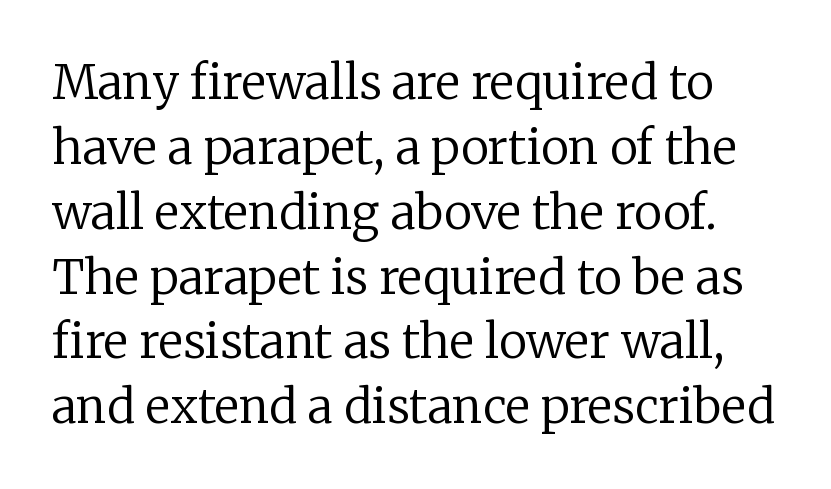
The image shows 47 px regular-weight serif type, upright; set normal line spacing (1.38x), normal letter spacing, not underlined; low stroke contrast and a medium x-height.
